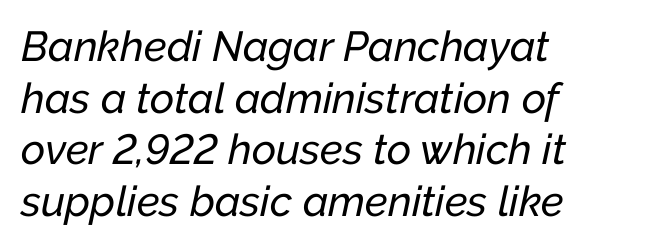
Q: Is the text italic (slanted)? A: Yes, it leans right by about 12 degrees.
Q: Is the text underlined? A: No.
Q: How is the paragraph aligned? A: Left-aligned.
Q: Is the spacing between letters normal or unusually wide? A: Normal.
Q: Width (condensed, normal, or wide)? A: Normal.
Q: Stroke contrast? A: Low.
Q: x-height? A: Medium.
Q: Monospaced? A: No.
